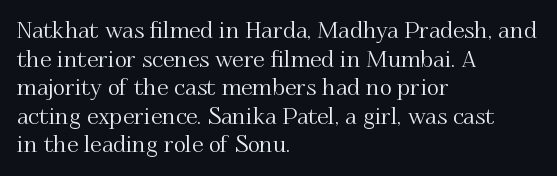
Q: Is the text italic (slanted)? A: No, it is upright.
Q: Is the text underlined? A: No.
Q: How is the paragraph aligned? A: Left-aligned.
Q: Is the spacing between letters normal or unusually wide? A: Normal.
